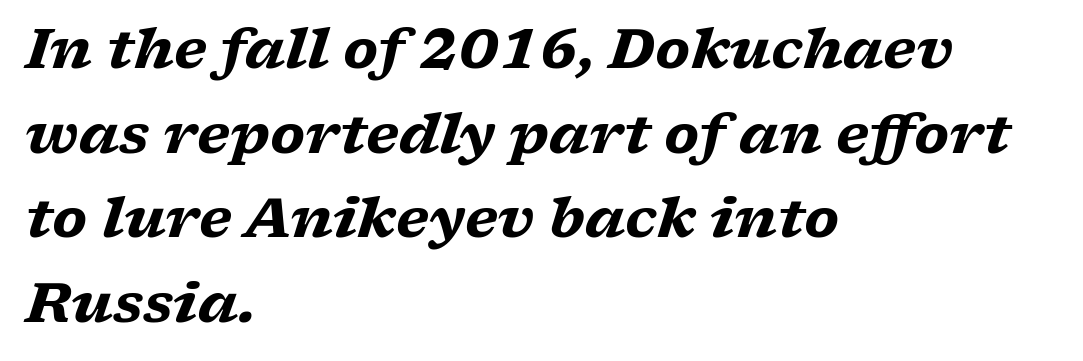
This is serif lettering, the kind often seen in printed books. Bold? Absolutely — the strokes are thick and heavy. The face used here is proportionally spaced, like ordinary book or web type. This sample uses plain, unmodified letter spacing. When letters slant like this, we call the style italic.
